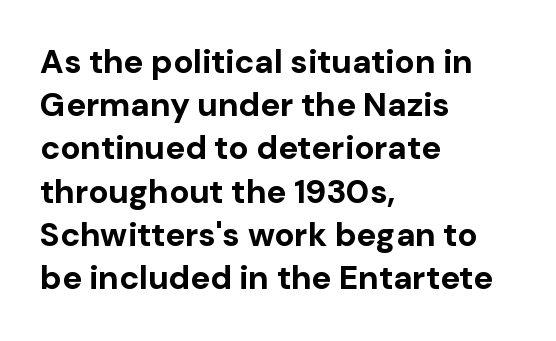
Q: Is the text bold? A: Yes.
Q: Is the text italic (slanted)? A: No, it is upright.
Q: Is the typeface a serif or a sans-serif typeface? A: Sans-serif.
Q: Is the text underlined? A: No.
Q: How is the paragraph aligned? A: Left-aligned.
Q: Is the spacing between letters normal or unusually wide? A: Normal.
Q: Is the spacing between lines tight, normal or loose? A: Normal.
Q: Width (condensed, normal, or wide)? A: Normal.
Q: Stroke contrast? A: Low.
Q: x-height? A: Medium.
Q: Monospaced? A: No.
